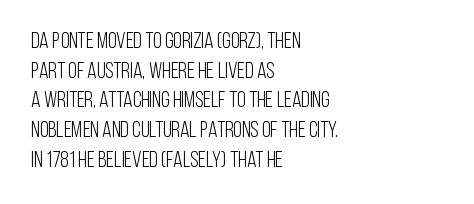
{"italic": "no", "bold": "no", "underline": "no", "align": "left", "line_spacing": "normal", "line_spacing_ratio": 1.35, "letter_spacing": "normal", "letter_spacing_em": 0.0, "glyph_px": 22}
